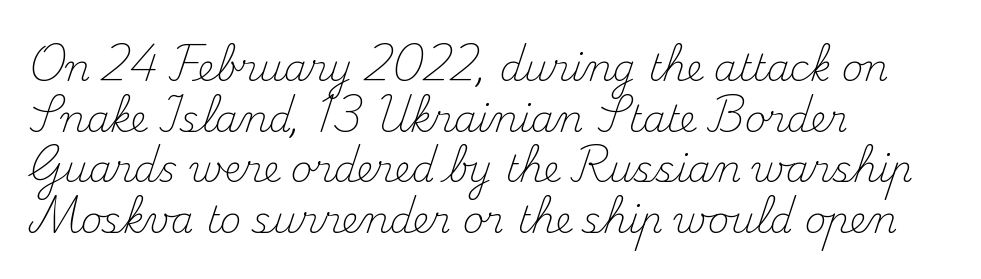
{"serif": "yes", "bold": "no", "weight": "light", "width": "normal", "stroke_contrast": "medium", "x_height": "small", "monospaced": "no", "underline": "no", "align": "left", "line_spacing": "normal", "line_spacing_ratio": 1.37, "letter_spacing": "normal", "letter_spacing_em": 0.0, "glyph_px": 37}
